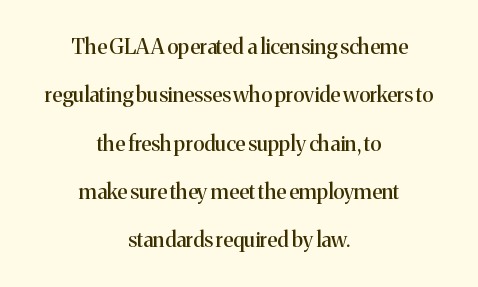
{"italic": "no", "underline": "no", "align": "center", "line_spacing": "loose", "line_spacing_ratio": 2.3, "letter_spacing": "normal", "letter_spacing_em": 0.0, "glyph_px": 21}
